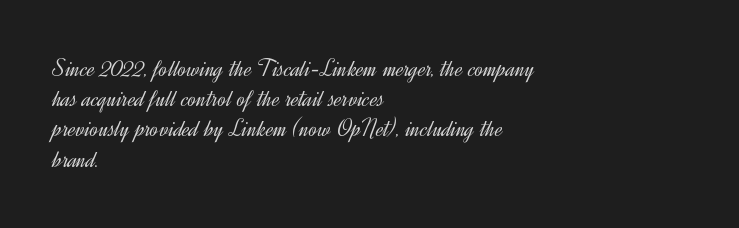
{"bold": "no", "underline": "no", "align": "left", "line_spacing_ratio": 1.21, "letter_spacing": "normal", "letter_spacing_em": 0.0, "glyph_px": 25}
